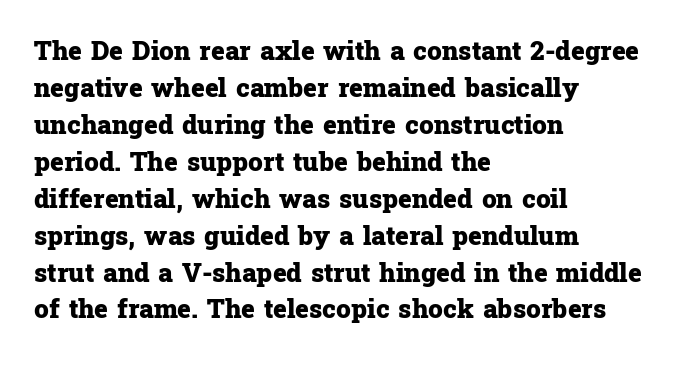
These words are printed bold, with thick strokes throughout. Between one letter and the next there's only the usual sliver of space. The letters stand straight up with perfectly vertical stems. The rendering anchors every line to the left-hand side. The leading is moderate, giving the passage an even texture.
